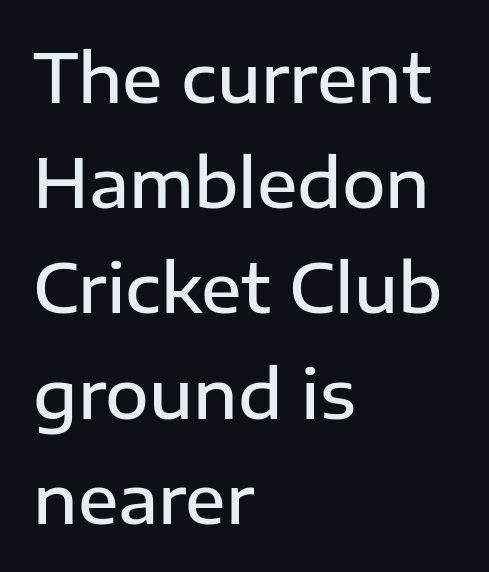
{"serif": "no", "italic": "no", "bold": "semi", "weight": "semibold", "width": "normal", "stroke_contrast": "low", "x_height": "medium", "monospaced": "no", "underline": "no", "align": "left", "line_spacing": "normal", "line_spacing_ratio": 1.57, "letter_spacing": "normal", "letter_spacing_em": 0.0, "glyph_px": 67}
